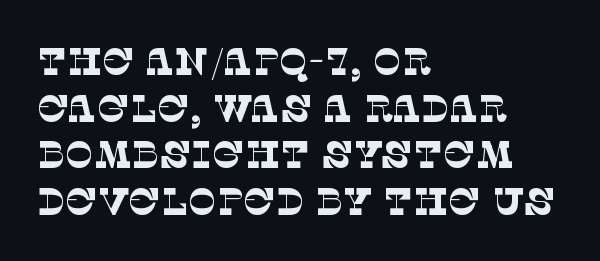
All the whitespace from short lines collects on the right. The gap between lines stays unmarked. Compared with a typical body face, this is equally light or lighter still. Here the designer chose a conventional face with non-uniform glyph widths. The face used here is rendered with its standard letterfit. A serif font was chosen for this passage.
